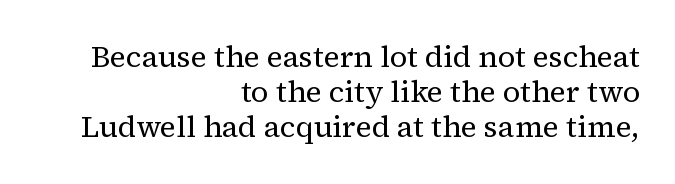
Q: Is the text bold? A: No.
Q: Is the text italic (slanted)? A: No, it is upright.
Q: Is the typeface a serif or a sans-serif typeface? A: Serif.
Q: Is the text underlined? A: No.
Q: How is the paragraph aligned? A: Right-aligned.
Q: Is the spacing between letters normal or unusually wide? A: Normal.
Q: Width (condensed, normal, or wide)? A: Normal.
Q: Stroke contrast? A: Medium.
Q: x-height? A: Medium.
Q: Monospaced? A: No.
